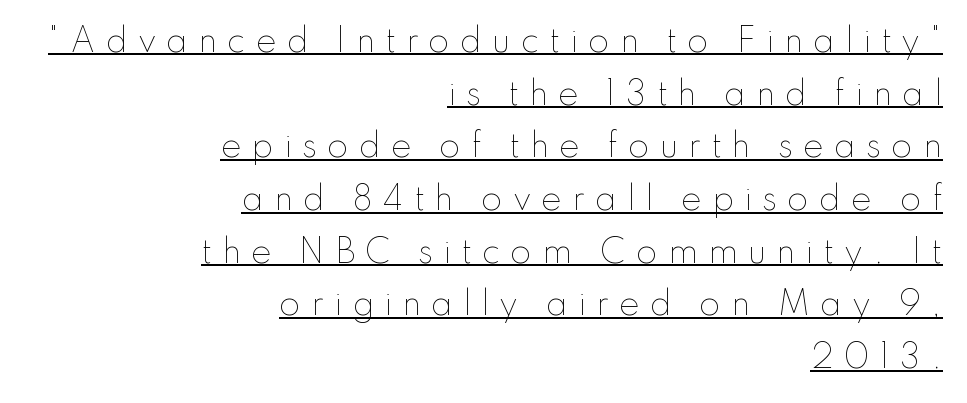
Q: Is the text bold? A: No.
Q: Is the text italic (slanted)? A: No, it is upright.
Q: Is the text underlined? A: Yes.
Q: How is the paragraph aligned? A: Right-aligned.
Q: Is the spacing between letters normal or unusually wide? A: Unusually wide.
Q: Is the spacing between lines tight, normal or loose? A: Normal.
Q: Width (condensed, normal, or wide)? A: Normal.
Q: Stroke contrast? A: Low.
Q: x-height? A: Small.
Q: Monospaced? A: No.
